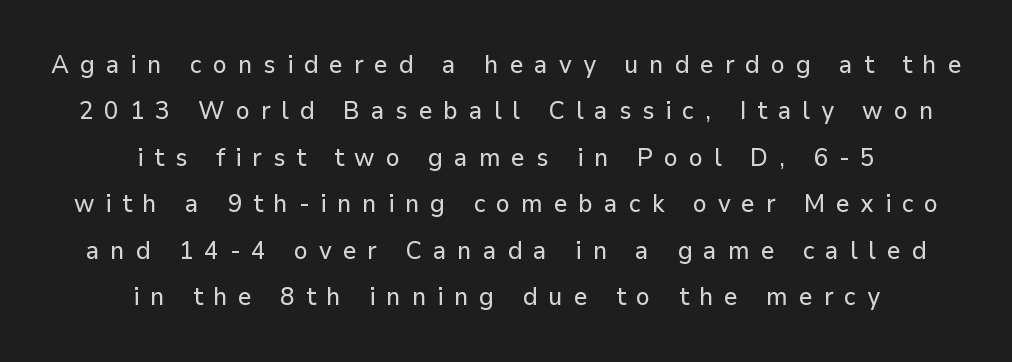
{"italic": "no", "underline": "no", "align": "center", "line_spacing_ratio": 1.86, "letter_spacing": "wide", "letter_spacing_em": 0.44, "glyph_px": 25}
